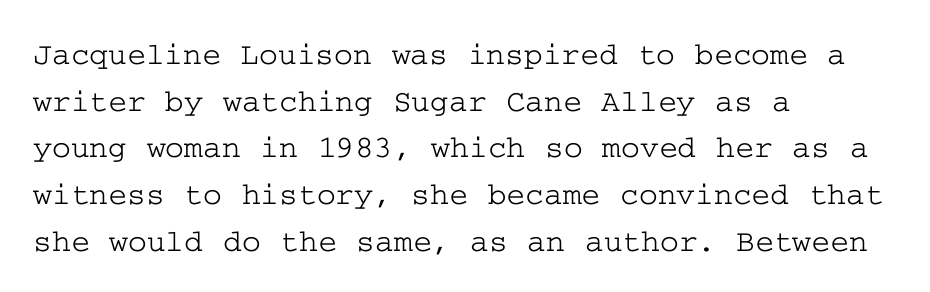
Q: Is the text italic (slanted)? A: No, it is upright.
Q: Is the typeface a serif or a sans-serif typeface? A: Serif.
Q: Is the text underlined? A: No.
Q: How is the paragraph aligned? A: Left-aligned.
Q: Is the spacing between letters normal or unusually wide? A: Normal.
Q: Is the spacing between lines tight, normal or loose? A: Normal.
Q: Width (condensed, normal, or wide)? A: Wide.
Q: Stroke contrast? A: Low.
Q: x-height? A: Medium.
